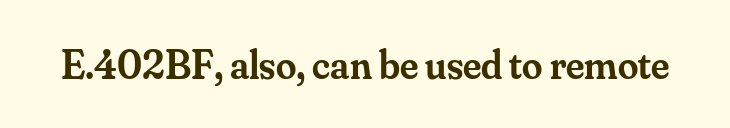
Q: Is the text bold? A: Semi-bold.
Q: Is the text italic (slanted)? A: No, it is upright.
Q: Is the typeface a serif or a sans-serif typeface? A: Serif.
Q: Is the text underlined? A: No.
Q: Is the spacing between letters normal or unusually wide? A: Normal.
Q: Width (condensed, normal, or wide)? A: Normal.
Q: Stroke contrast? A: Medium.
Q: x-height? A: Small.
Q: Monospaced? A: No.
